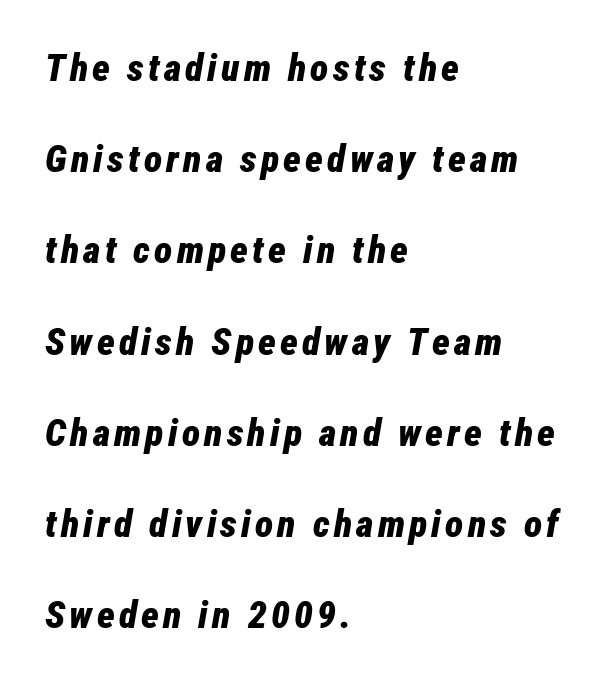
The image shows 38 px bold, condensed type, italic (leaning right); set left-aligned, loose line spacing (2.4x), not underlined; low stroke contrast and a medium x-height.
